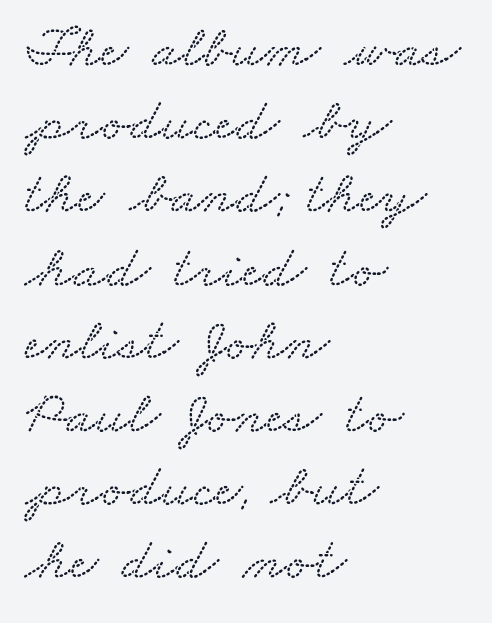
{"serif": "yes", "width": "wide", "stroke_contrast": "medium", "x_height": "small", "monospaced": "no", "underline": "no", "align": "left", "line_spacing_ratio": 1.22, "letter_spacing": "normal", "letter_spacing_em": 0.0, "glyph_px": 60}
